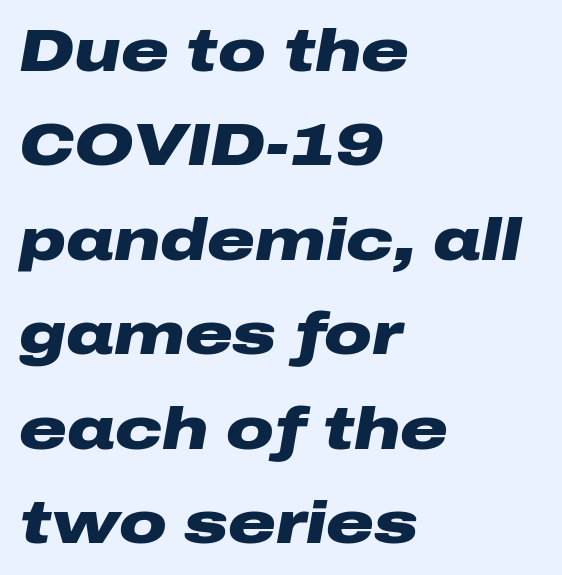
The image shows 59 px heavy, wide type, italic (leaning right); set left-aligned, normal line spacing (1.6x), normal letter spacing, not underlined; low stroke contrast and a medium x-height.
